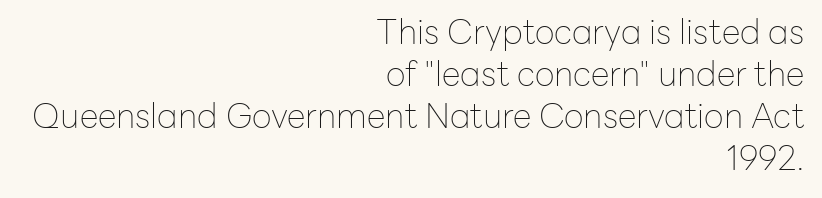
The image shows 34 px thin sans-serif type, upright; set right-aligned, line spacing 1.24x, normal letter spacing, not underlined; low stroke contrast and a medium x-height.
